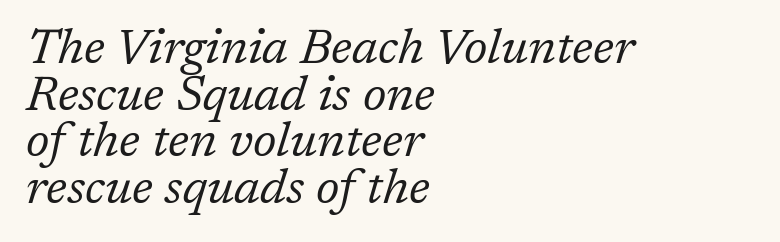
The image shows 49 px regular-weight serif type, italic (leaning right); set left-aligned, tight line spacing (0.95x), normal letter spacing, not underlined; low stroke contrast and a medium x-height.
